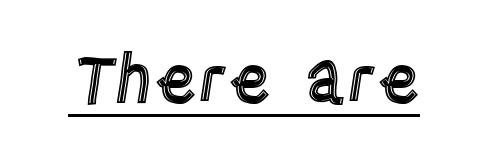
Q: Is the text italic (slanted)? A: Yes.
Q: Is the text underlined? A: Yes.
Q: Is the spacing between letters normal or unusually wide? A: Normal.
Q: Width (condensed, normal, or wide)? A: Condensed.
Q: x-height? A: Large.
Q: Monospaced? A: No.
